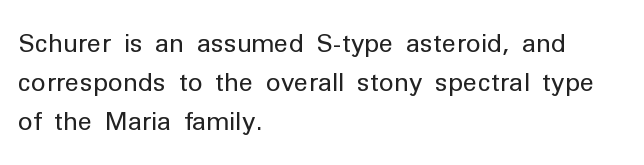
Q: Is the text bold? A: No.
Q: Is the text italic (slanted)? A: No, it is upright.
Q: Is the text underlined? A: No.
Q: How is the paragraph aligned? A: Left-aligned.
Q: Is the spacing between letters normal or unusually wide? A: Normal.
Q: Is the spacing between lines tight, normal or loose? A: Normal.
